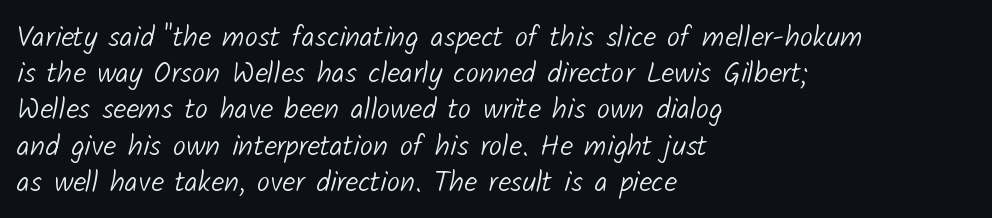
The line-height multiplier appears to be the usual default. The face used here is proportionally spaced, like ordinary book or web type. The string is rendered with underlining switched off. Caption: standard tracking, unaltered. The rendering anchors every line to the left-hand side.
